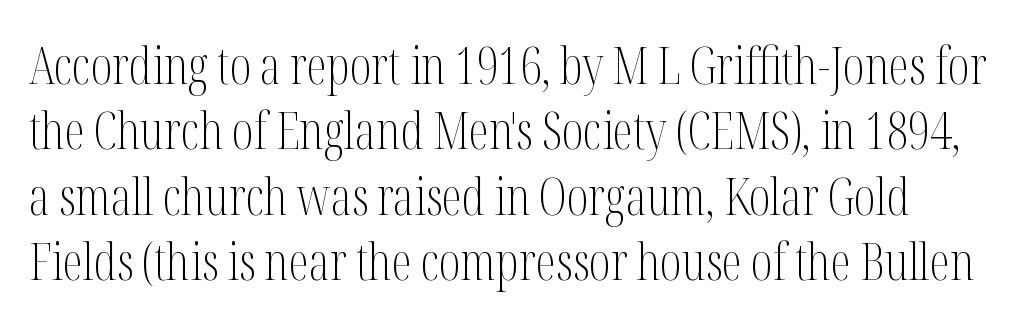
The image shows 51 px light, condensed serif type, upright; set normal line spacing (1.28x), normal letter spacing, not underlined; medium stroke contrast and a medium x-height.
